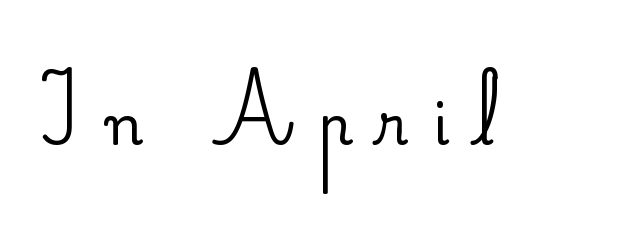
Q: Is the text bold? A: No.
Q: Is the text italic (slanted)? A: No, it is upright.
Q: Is the typeface a serif or a sans-serif typeface? A: Sans-serif.
Q: Is the text underlined? A: No.
Q: Is the spacing between letters normal or unusually wide? A: Unusually wide.
Q: Width (condensed, normal, or wide)? A: Normal.
Q: Stroke contrast? A: Low.
Q: x-height? A: Small.
Q: Monospaced? A: No.
